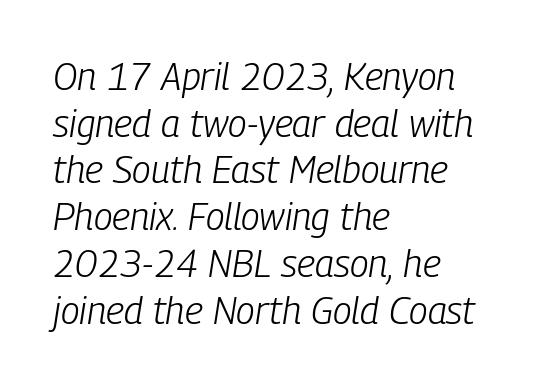
The image shows 38 px light, condensed type, italic (leaning right); set left-aligned, line spacing 1.23x, normal letter spacing, not underlined; low stroke contrast and a medium x-height.
